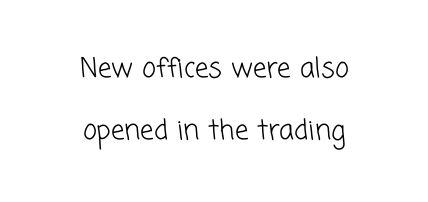
Q: Is the text bold? A: No.
Q: Is the text underlined? A: No.
Q: How is the paragraph aligned? A: Centered.
Q: Is the spacing between letters normal or unusually wide? A: Normal.
Q: Is the spacing between lines tight, normal or loose? A: Loose.
